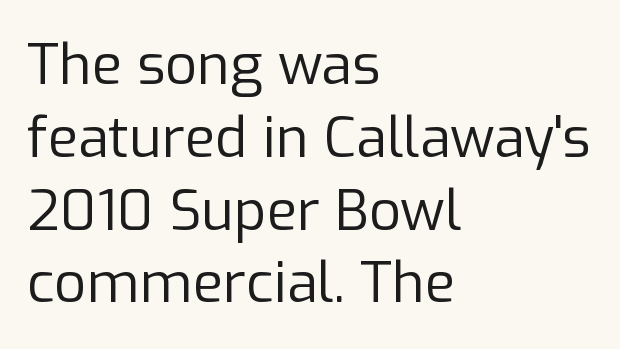
{"serif": "no", "italic": "no", "bold": "no", "weight": "regular", "width": "normal", "stroke_contrast": "low", "x_height": "medium", "monospaced": "no", "underline": "no", "align": "left", "line_spacing": "normal", "line_spacing_ratio": 1.3, "letter_spacing": "normal", "letter_spacing_em": 0.0, "glyph_px": 56}
